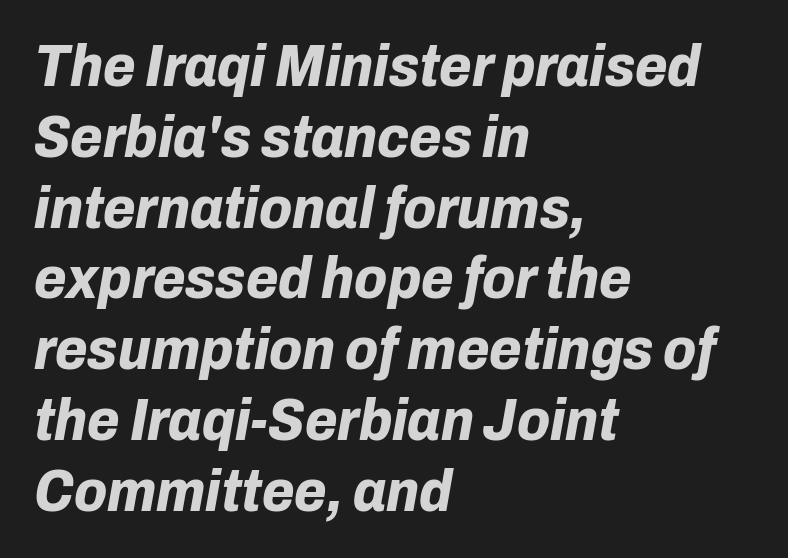
Q: Is the text bold? A: Yes.
Q: Is the text italic (slanted)? A: Yes, it leans right by about 10 degrees.
Q: Is the text underlined? A: No.
Q: How is the paragraph aligned? A: Left-aligned.
Q: Is the spacing between letters normal or unusually wide? A: Normal.
Q: Width (condensed, normal, or wide)? A: Normal.
Q: Stroke contrast? A: Low.
Q: x-height? A: Medium.
Q: Monospaced? A: No.
